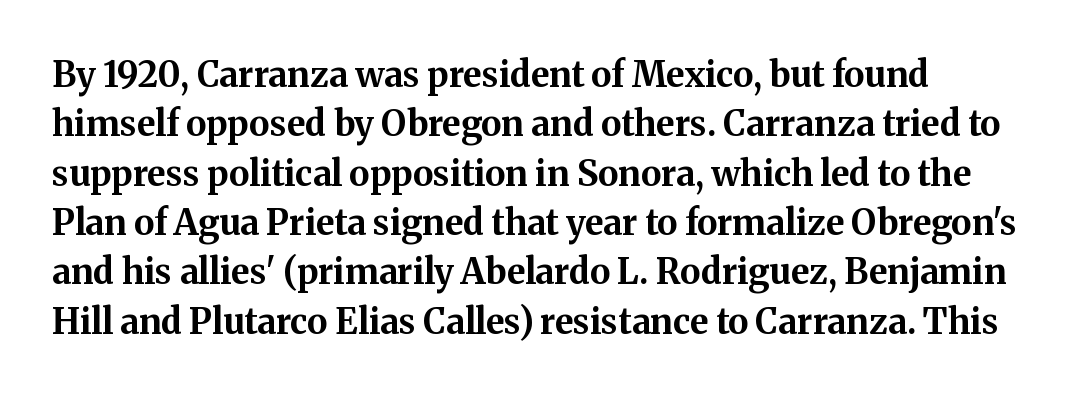
The image shows 35 px bold serif type, upright; set normal line spacing (1.41x), normal letter spacing, not underlined; medium stroke contrast and a medium x-height.
